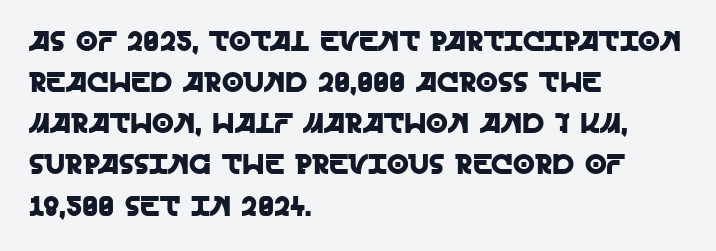
Notice how the stems are strictly vertical — no italics here. How would I describe the line gaps? Plain and ordinary. The designer went with a sans here, leaving each stem footless. Line starts are locked; line ends wander.
